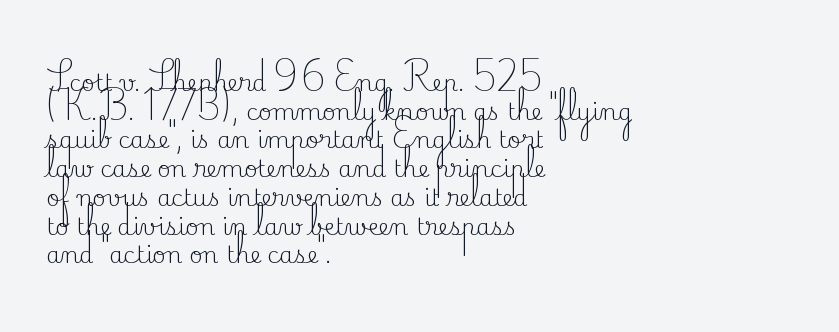
Q: Is the text bold? A: No.
Q: Is the text italic (slanted)? A: No, it is upright.
Q: Is the text underlined? A: No.
Q: How is the paragraph aligned? A: Left-aligned.
Q: Is the spacing between letters normal or unusually wide? A: Normal.
Q: Is the spacing between lines tight, normal or loose? A: Normal.
